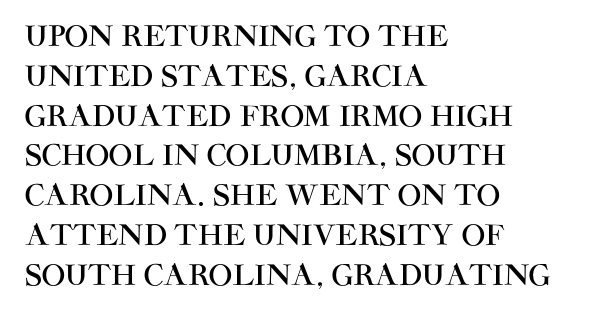
This is the regular roman posture of the typeface. Rule under the text: the space is simply empty. The passage shown is typed in a proportional face where columns would drift. Alignment: flush left. Spacing between characters is what you'd get straight out of the box.
